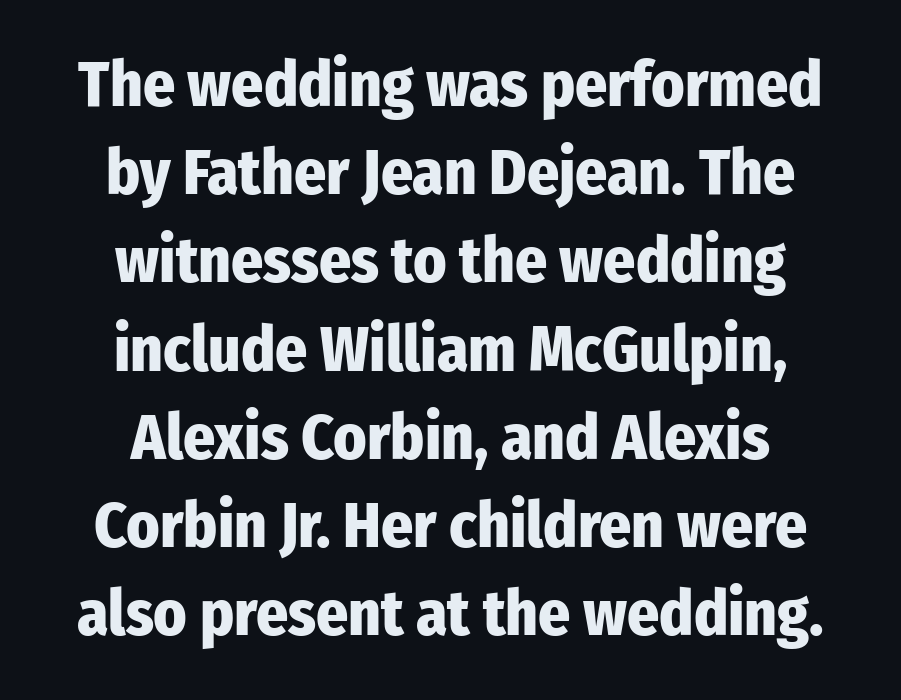
{"serif": "no", "italic": "no", "bold": "yes", "weight": "heavy", "width": "condensed", "stroke_contrast": "low", "x_height": "medium", "monospaced": "no", "underline": "no", "align": "center", "line_spacing": "normal", "line_spacing_ratio": 1.4, "letter_spacing": "normal", "letter_spacing_em": 0.0, "glyph_px": 63}
